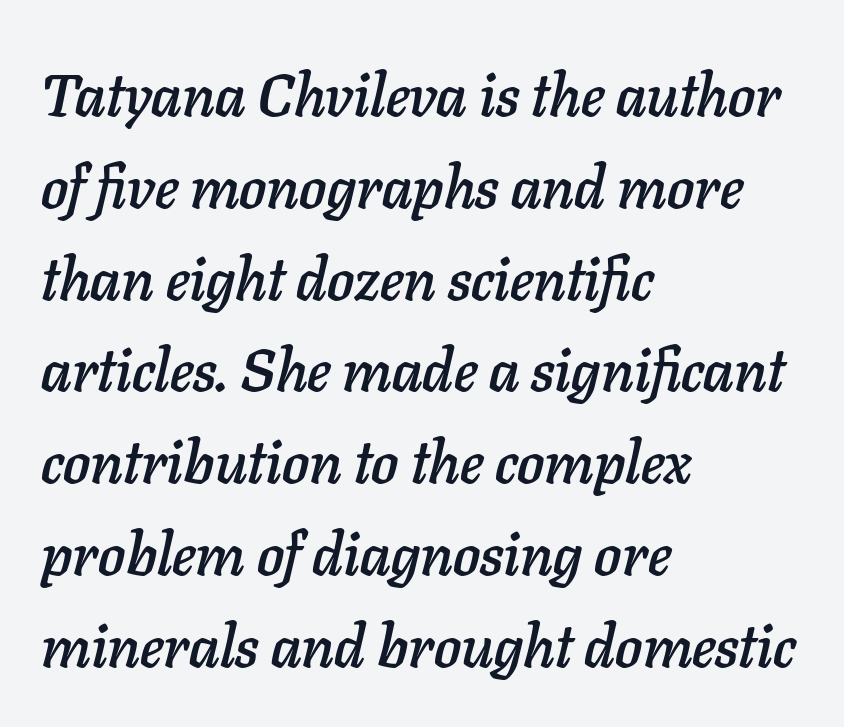
Every character sits at an angle, as italics do. Plain, unruled lines of type. Each letter keeps its own natural width here, so spacing adapts to shape. The designer left line spacing at the default.
